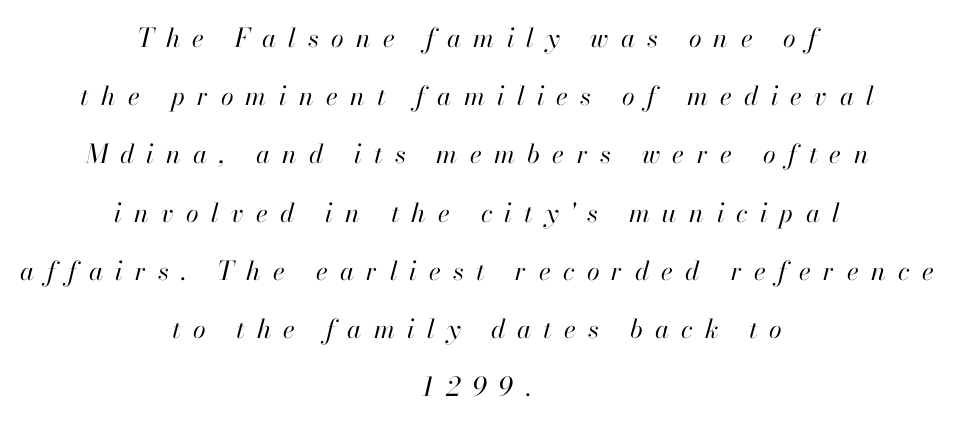
Q: Is the text bold? A: No.
Q: Is the text italic (slanted)? A: Yes, it leans right by about 13 degrees.
Q: Is the text underlined? A: No.
Q: How is the paragraph aligned? A: Centered.
Q: Is the spacing between letters normal or unusually wide? A: Unusually wide.
Q: Is the spacing between lines tight, normal or loose? A: Loose.
